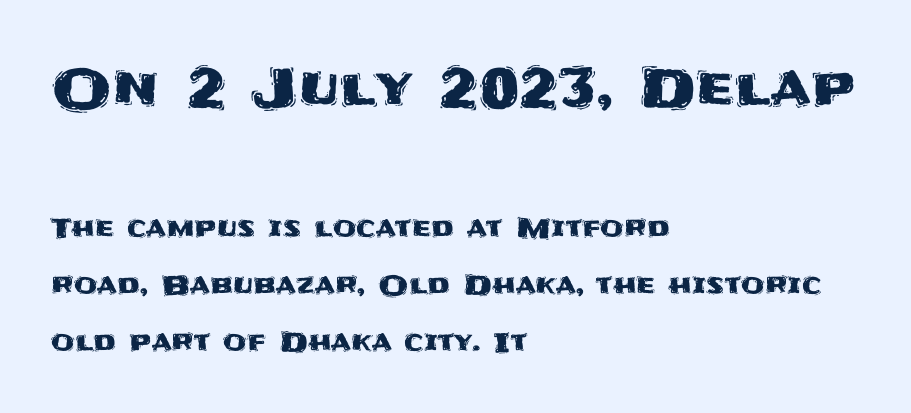
I'd call this a sans setting — the letters go barefoot. Compared with typical paragraphs, the rows here are farther apart. The specimen reads as upright at a glance. The letters in the upper block stand taller than those in the block below. Reading down the block, your eye returns to a fixed left position each line.
